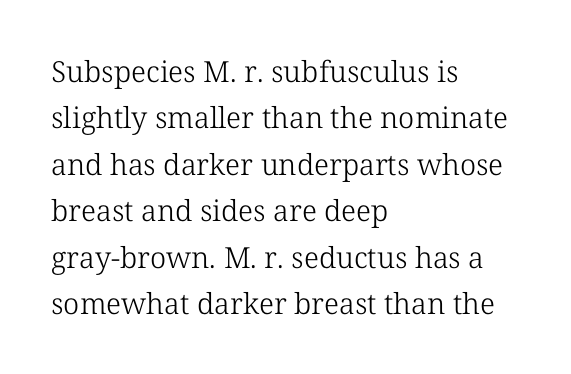
{"serif": "yes", "italic": "no", "bold": "no", "weight": "light", "width": "normal", "stroke_contrast": "low", "x_height": "medium", "monospaced": "no", "underline": "no", "align": "left", "line_spacing": "normal", "line_spacing_ratio": 1.6, "letter_spacing": "normal", "letter_spacing_em": 0.0, "glyph_px": 29}
